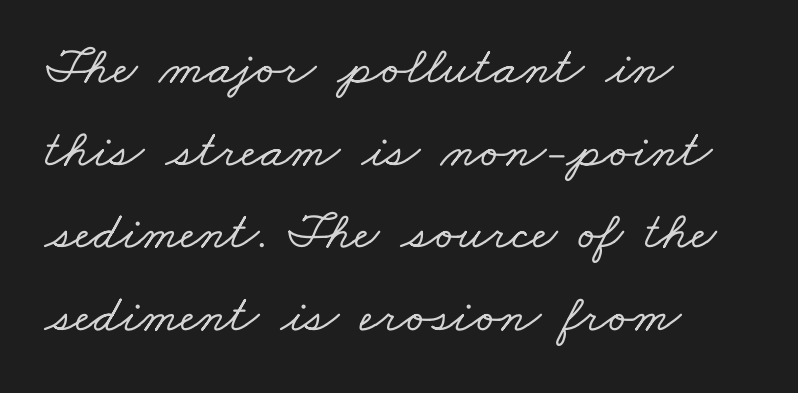
Q: Is the typeface a serif or a sans-serif typeface? A: Serif.
Q: Is the text underlined? A: No.
Q: How is the paragraph aligned? A: Left-aligned.
Q: Is the spacing between letters normal or unusually wide? A: Normal.
Q: Is the spacing between lines tight, normal or loose? A: Normal.
Q: Width (condensed, normal, or wide)? A: Wide.
Q: Stroke contrast? A: Low.
Q: x-height? A: Small.
Q: Monospaced? A: No.
